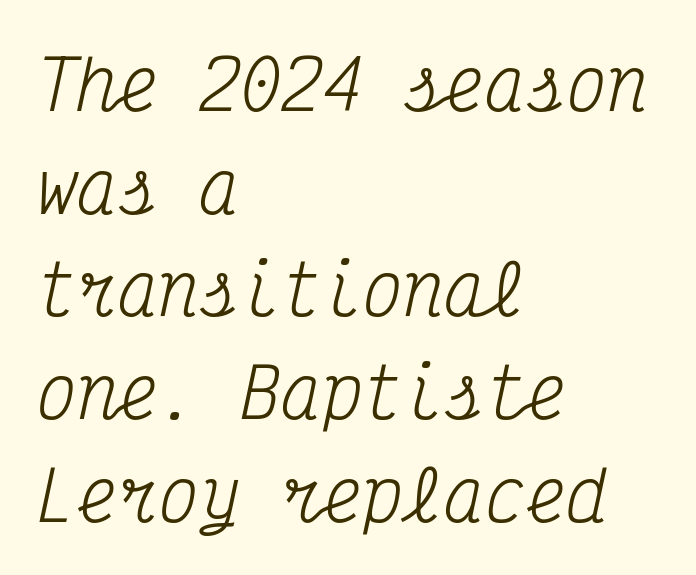
The image shows 68 px regular-weight, condensed serif type, italic (leaning right), monospaced; set left-aligned, normal line spacing (1.51x), normal letter spacing, not underlined; medium stroke contrast and a medium x-height.
